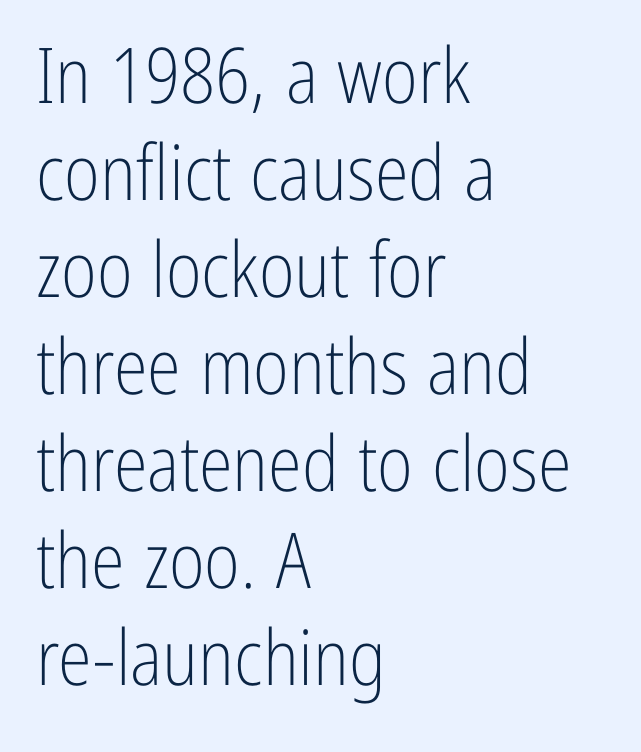
{"serif": "no", "italic": "no", "bold": "no", "weight": "light", "width": "condensed", "stroke_contrast": "low", "x_height": "medium", "monospaced": "no", "underline": "no", "align": "left", "line_spacing": "normal", "line_spacing_ratio": 1.26, "letter_spacing": "normal", "letter_spacing_em": 0.0, "glyph_px": 77}
